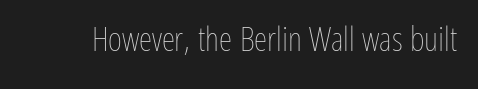
{"italic": "no", "bold": "no", "weight": "thin", "width": "condensed", "stroke_contrast": "low", "x_height": "medium", "monospaced": "no", "underline": "no", "letter_spacing": "normal", "letter_spacing_em": 0.0, "glyph_px": 34}
